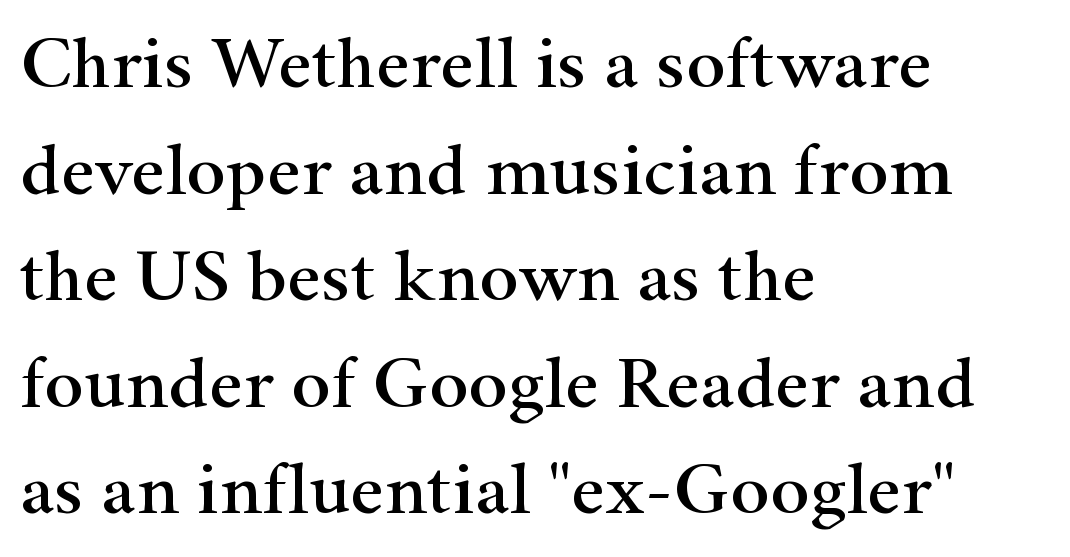
{"serif": "yes", "italic": "no", "width": "wide", "stroke_contrast": "high", "x_height": "small", "monospaced": "no", "underline": "no", "align": "left", "line_spacing": "normal", "line_spacing_ratio": 1.44, "letter_spacing": "normal", "letter_spacing_em": 0.0, "glyph_px": 74}
